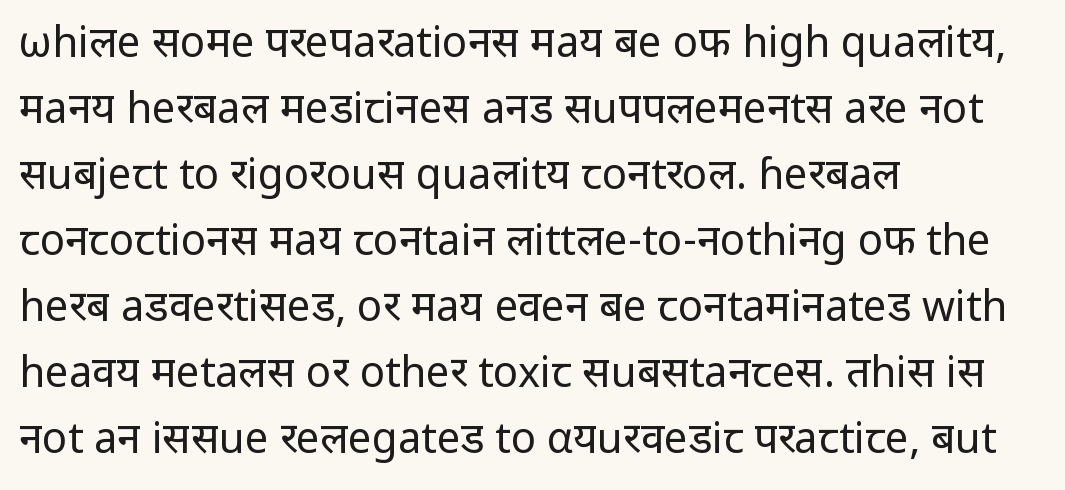
The image shows 42 px regular-weight sans-serif type, upright; set left-aligned, normal line spacing (1.57x), normal letter spacing, not underlined; low stroke contrast and a medium x-height.
